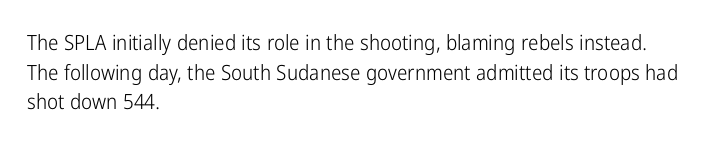
{"italic": "no", "bold": "no", "underline": "no", "align": "left", "line_spacing": "normal", "line_spacing_ratio": 1.41, "letter_spacing": "normal", "letter_spacing_em": 0.0, "glyph_px": 21}
